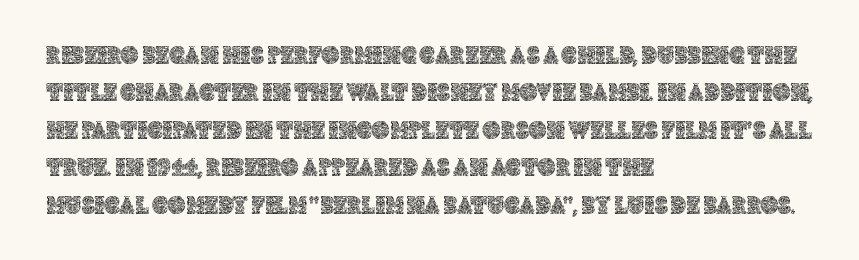
The rendering anchors every line to the left-hand side. The vertical gap from one line to the next is medium. The letterforms sit shoulder to shoulder at normal distance. Lines of text with bare space underneath. This is roman type, the default non-slanted kind.
